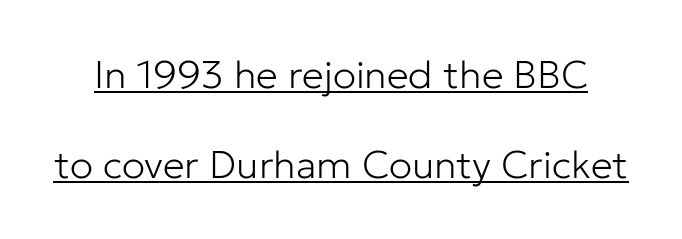
The image shows 39 px light sans-serif type, upright; set loose line spacing (2.31x), normal letter spacing, underlined; low stroke contrast and a medium x-height.
